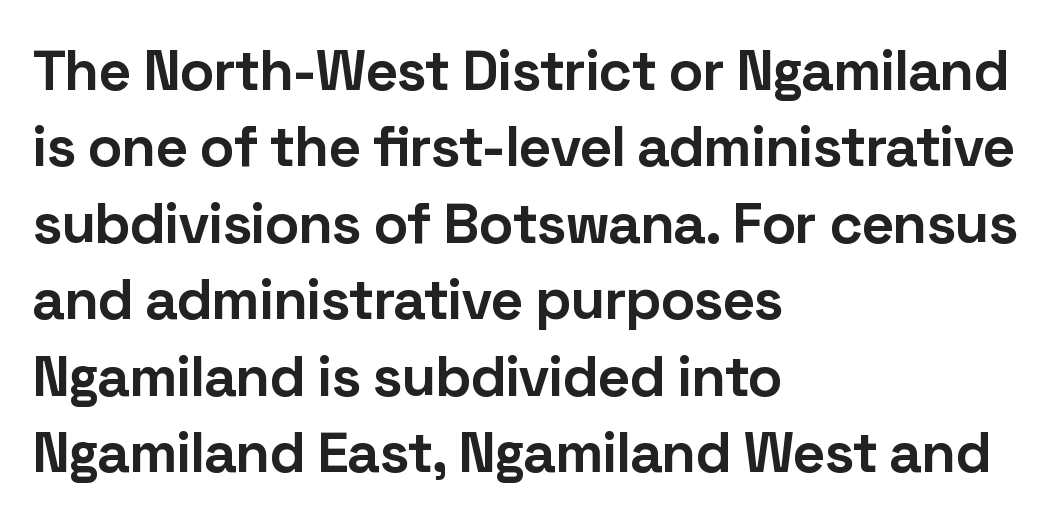
Students, this is bold: see how much ink each stroke carries. Serif or sans? Sans — the stroke terminals are bare. When letters stand straight like this, we call the style roman or upright. Here the designer chose a conventional face with non-uniform glyph widths. These lines are set flush left with a ragged right edge.
